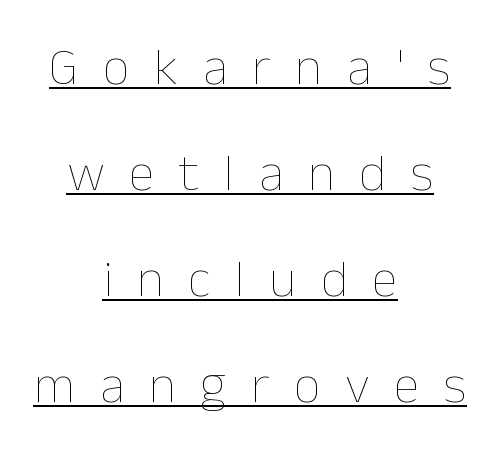
This sample trades compactness for vertical openness between lines. The rendering uses the underline text-decoration. The type is letterspaced generously, with wide tracking. Posture: vertical. Spacing verdict: proportional, widths tailored to each character.
